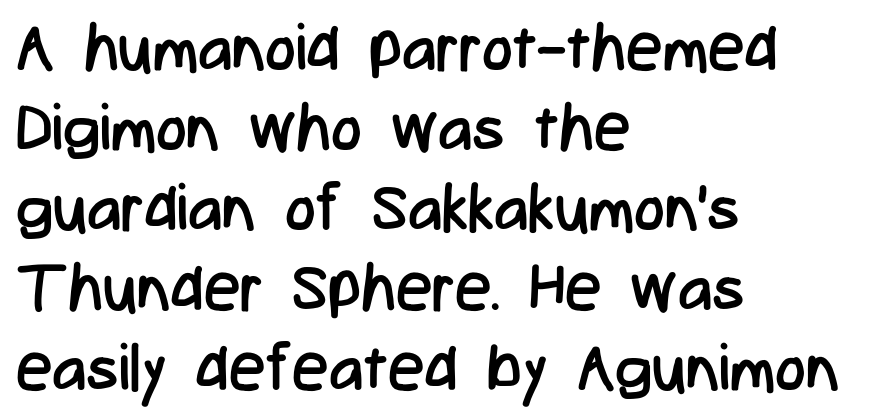
The image shows 65 px regular-weight, condensed sans-serif type, upright; set left-aligned, line spacing 1.23x, normal letter spacing, not underlined; low stroke contrast and a medium x-height.
